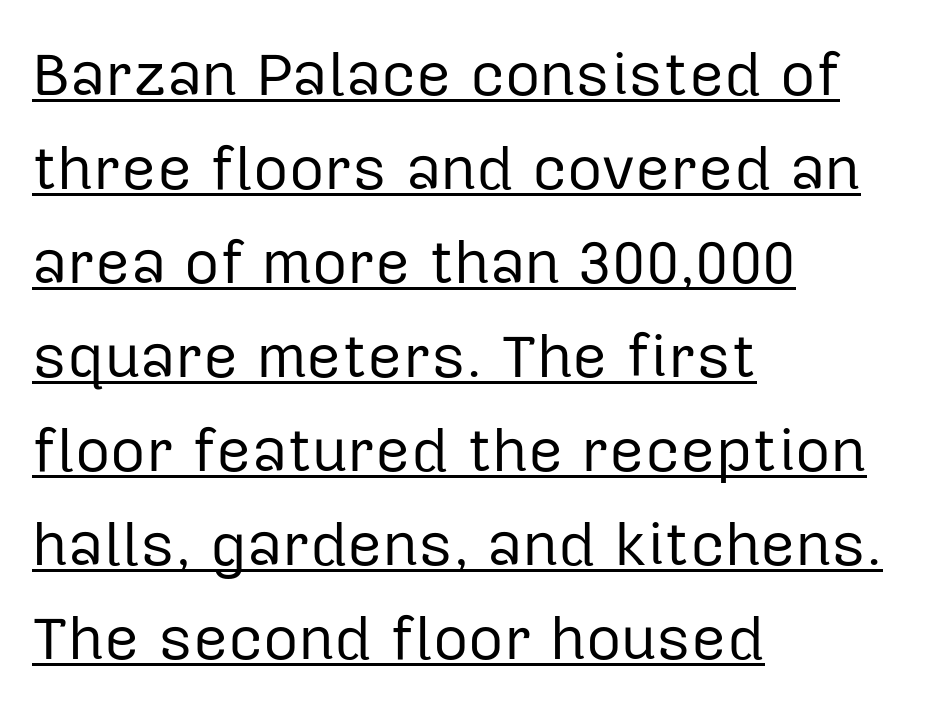
{"serif": "no", "italic": "no", "bold": "no", "weight": "regular", "width": "normal", "stroke_contrast": "low", "x_height": "medium", "monospaced": "no", "underline": "yes", "align": "left", "line_spacing": "normal", "line_spacing_ratio": 1.54, "letter_spacing": "normal", "letter_spacing_em": 0.0, "glyph_px": 61}
